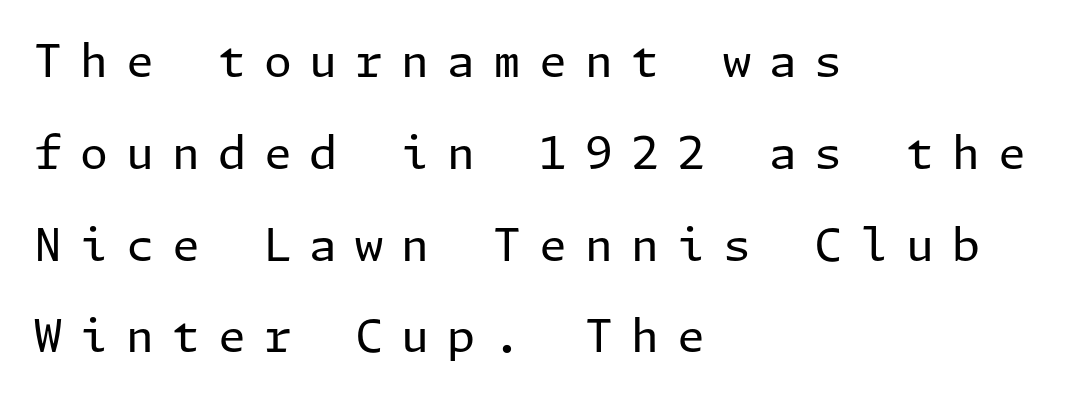
The image shows 45 px regular-weight sans-serif type, upright; set left-aligned, loose line spacing (2.04x), unusually wide letter spacing (+0.4 em), not underlined; low stroke contrast and a medium x-height.
